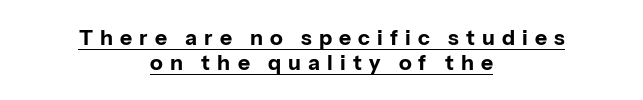
Q: Is the text bold? A: Yes.
Q: Is the text italic (slanted)? A: No, it is upright.
Q: Is the text underlined? A: Yes.
Q: How is the paragraph aligned? A: Centered.
Q: Is the spacing between letters normal or unusually wide? A: Unusually wide.
